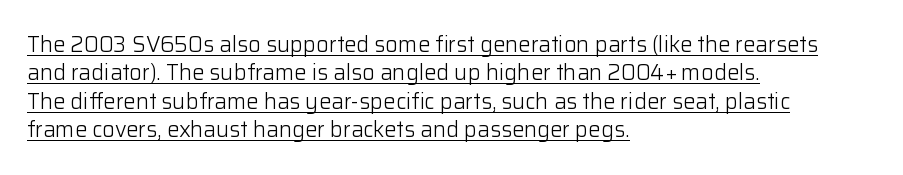
Q: Is the text bold? A: No.
Q: Is the text italic (slanted)? A: No, it is upright.
Q: Is the text underlined? A: Yes.
Q: How is the paragraph aligned? A: Left-aligned.
Q: Is the spacing between letters normal or unusually wide? A: Normal.
Q: Is the spacing between lines tight, normal or loose? A: Normal.
